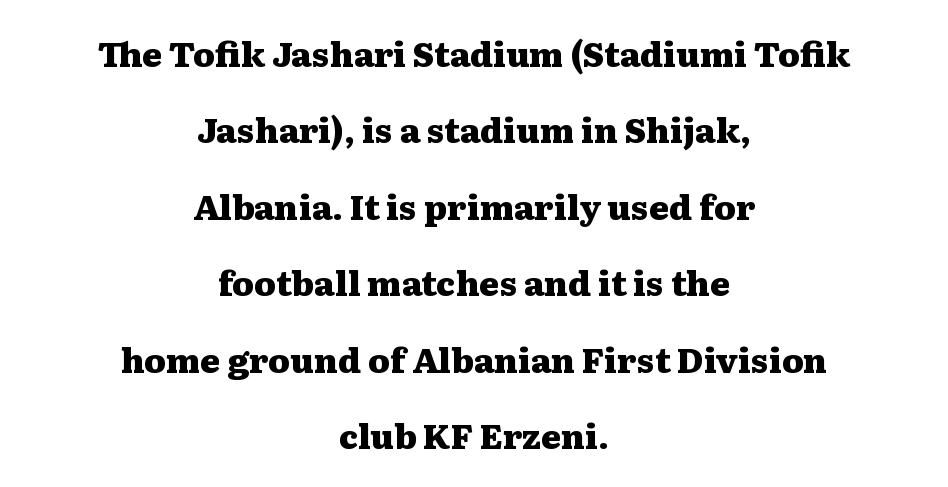
{"serif": "yes", "italic": "no", "bold": "yes", "weight": "heavy", "width": "wide", "stroke_contrast": "medium", "x_height": "medium", "monospaced": "no", "underline": "no", "align": "center", "line_spacing": "loose", "line_spacing_ratio": 2.25, "letter_spacing": "normal", "letter_spacing_em": 0.0, "glyph_px": 34}
